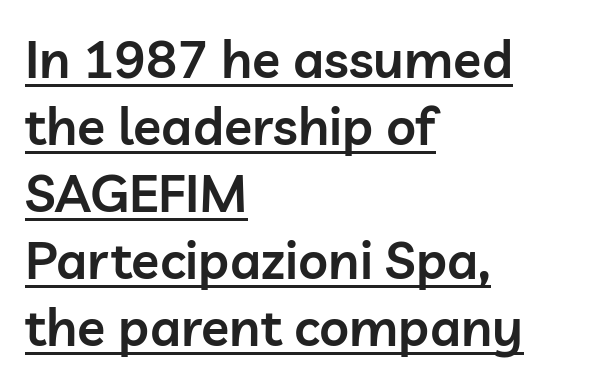
You could not count columns in this text — the font is proportionally spaced. A bit beefed up — I'd call it semibold rather than bold. The setting favours the left margin, as ordinary paragraphs usually do. The passage shown is typeset with a sans-serif family. The specimen includes a rule beneath the text block's lines. Rows of type keep a routine distance in the vertical direction.
